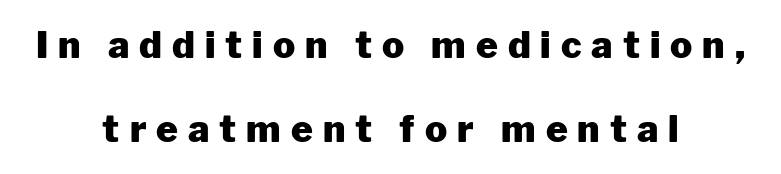
Q: Is the text bold? A: Yes.
Q: Is the text italic (slanted)? A: No, it is upright.
Q: Is the typeface a serif or a sans-serif typeface? A: Sans-serif.
Q: Is the text underlined? A: No.
Q: How is the paragraph aligned? A: Centered.
Q: Is the spacing between letters normal or unusually wide? A: Unusually wide.
Q: Is the spacing between lines tight, normal or loose? A: Loose.
Q: Width (condensed, normal, or wide)? A: Normal.
Q: Stroke contrast? A: Low.
Q: x-height? A: Medium.
Q: Monospaced? A: No.
